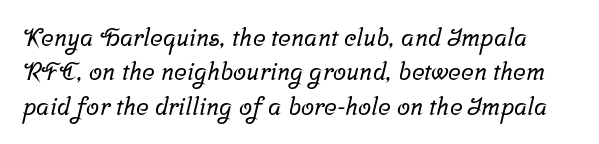
{"underline": "no", "line_spacing": "normal", "line_spacing_ratio": 1.43, "letter_spacing": "normal", "letter_spacing_em": 0.0, "glyph_px": 24}
